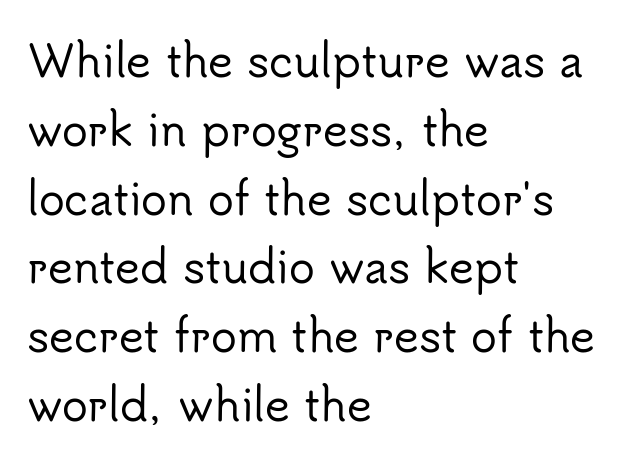
In terms of letterform style, serifs are entirely absent. Left-aligned paragraph, ragged on the right. This sample uses plain, unmodified letter spacing. The string is rendered with underlining switched off. The letters advance in unequal steps, a hallmark of proportional type. The rendering uses a moderate line-height, typical for paragraphs.
